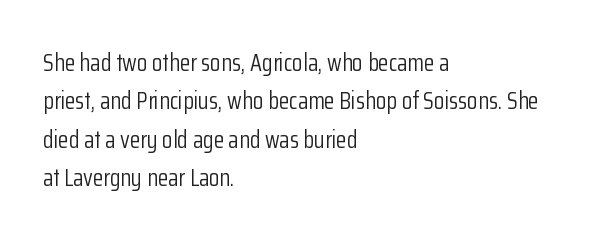
Q: Is the text bold? A: No.
Q: Is the text italic (slanted)? A: No, it is upright.
Q: Is the text underlined? A: No.
Q: How is the paragraph aligned? A: Left-aligned.
Q: Is the spacing between letters normal or unusually wide? A: Normal.
Q: Is the spacing between lines tight, normal or loose? A: Normal.
